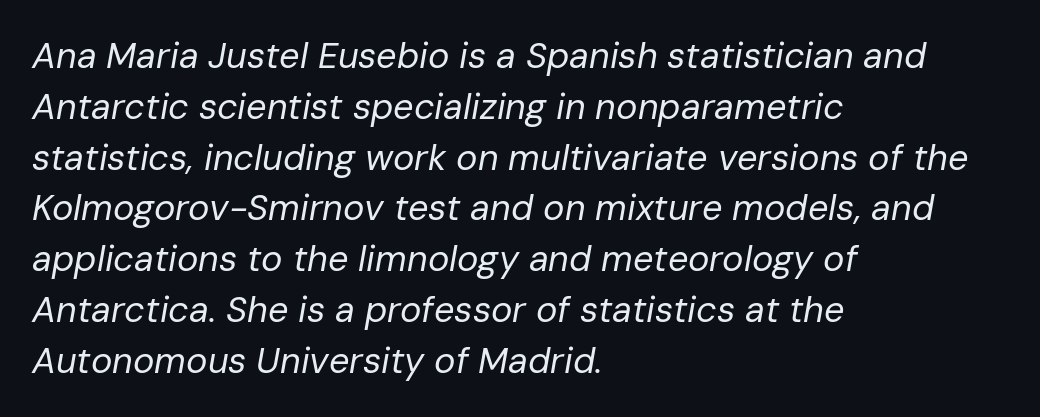
Q: Is the text bold? A: No.
Q: Is the text italic (slanted)? A: Yes, it leans right by about 10 degrees.
Q: Is the text underlined? A: No.
Q: How is the paragraph aligned? A: Left-aligned.
Q: Is the spacing between letters normal or unusually wide? A: Normal.
Q: Is the spacing between lines tight, normal or loose? A: Normal.
Q: Width (condensed, normal, or wide)? A: Normal.
Q: Stroke contrast? A: Low.
Q: x-height? A: Medium.
Q: Monospaced? A: No.
